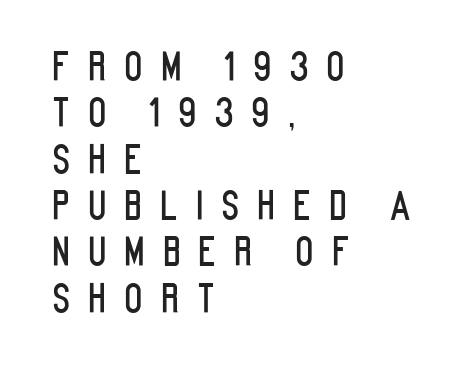
Caption: multi-line text, flush left, ragged right. Check where the strokes stop: nothing finishes them off — pure sans. Substantial extra tracking has been applied to these lines. You could not count columns in this text — the font is proportionally spaced. Italic? Not at all — the glyphs are vertical. Quick note: underline off.
